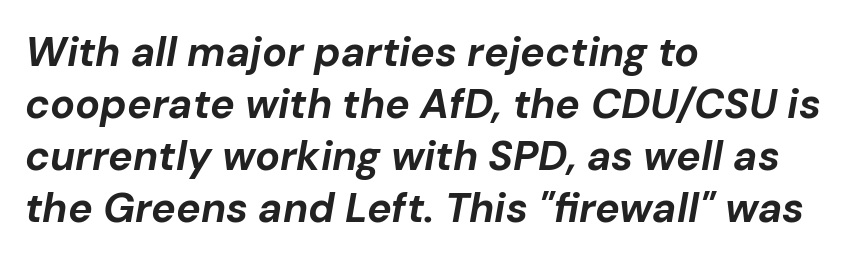
You could call the tracking neutral — neither tight nor loose. Does the copy run flush right? No — it runs flush left. Do the characters align in a grid? No, the font is proportional. Anything drawn beneath the words? Only blank space.
